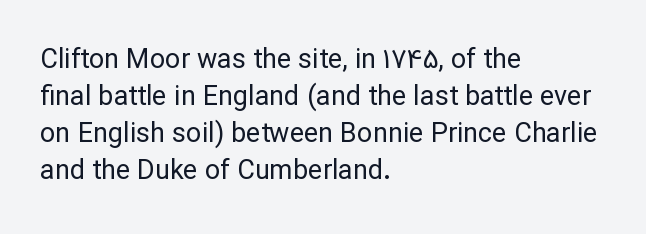
Reading down the block, your eye returns to a fixed left position each line. Tall strokes in this sample are plumb rather than angled. The rendering uses a moderate line-height, typical for paragraphs. This is not heavy type; no bold has been used. Any mark beneath the type? The region is blank. Each word holds together tightly as a unit, with standard inter-letter gaps.
